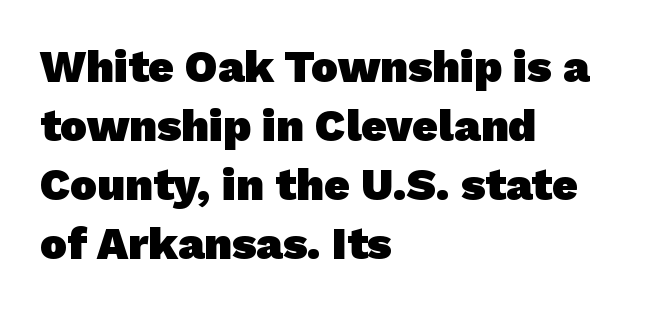
Q: Is the text bold? A: Yes.
Q: Is the typeface a serif or a sans-serif typeface? A: Sans-serif.
Q: Is the text underlined? A: No.
Q: How is the paragraph aligned? A: Left-aligned.
Q: Is the spacing between letters normal or unusually wide? A: Normal.
Q: Is the spacing between lines tight, normal or loose? A: Normal.
Q: Width (condensed, normal, or wide)? A: Normal.
Q: Stroke contrast? A: Low.
Q: x-height? A: Medium.
Q: Monospaced? A: No.
